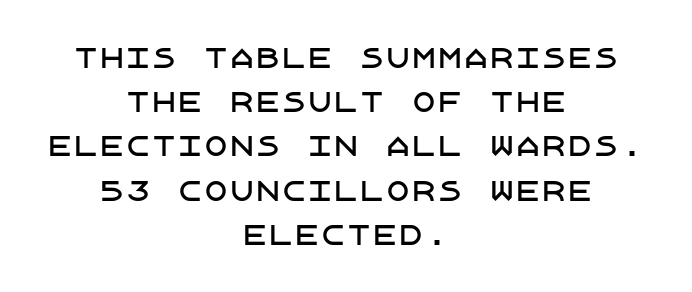
Q: Is the text italic (slanted)? A: No, it is upright.
Q: Is the text underlined? A: No.
Q: How is the paragraph aligned? A: Centered.
Q: Is the spacing between letters normal or unusually wide? A: Normal.
Q: Is the spacing between lines tight, normal or loose? A: Normal.
